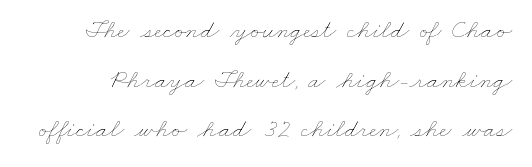
{"bold": "no", "underline": "no", "line_spacing": "loose", "line_spacing_ratio": 1.91, "letter_spacing": "normal", "letter_spacing_em": 0.0, "glyph_px": 26}
